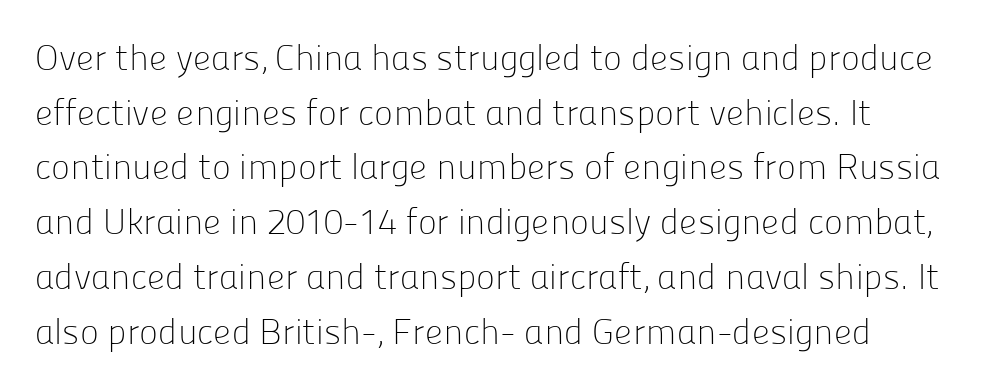
The passage shown is typed in a proportional face where columns would drift. Posture: upright roman. Check where the strokes stop: nothing finishes them off — pure sans. Tracking value appears to be zero — textbook default spacing. Lines of text with bare space underneath. Summary of weight: not heavy and not bold.
